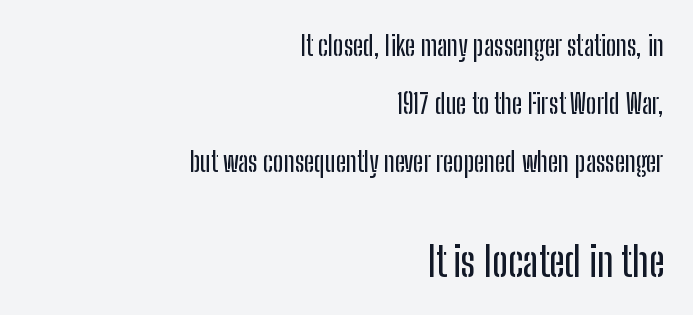
A typesetter would call this leading open, well beyond the default. Unlike a traditional serif, this face leaves its strokes unadorned. The foot of each line stays bare and open. The rendering uses natural spacing where letterforms have individual widths.
